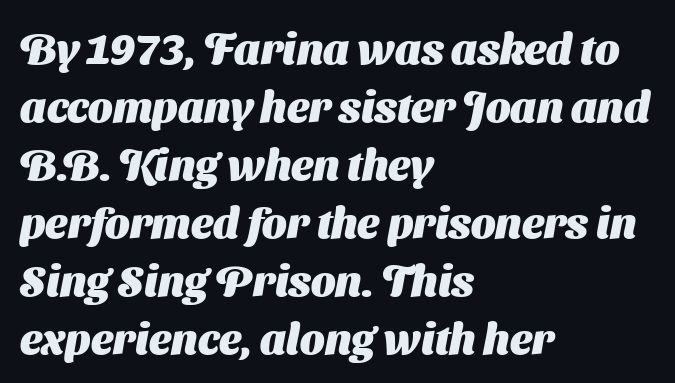
{"serif": "no", "bold": "yes", "weight": "heavy", "width": "normal", "stroke_contrast": "medium", "x_height": "medium", "monospaced": "no", "underline": "no", "align": "left", "line_spacing": "normal", "line_spacing_ratio": 1.35, "letter_spacing": "normal", "letter_spacing_em": 0.0, "glyph_px": 43}
